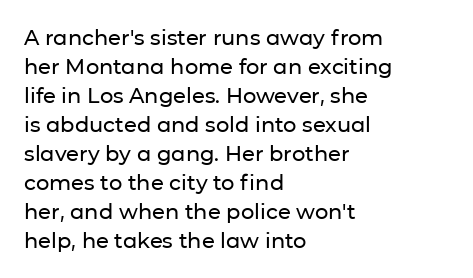
{"italic": "no", "underline": "no", "align": "left", "line_spacing": "normal", "line_spacing_ratio": 1.38, "letter_spacing": "normal", "letter_spacing_em": 0.0, "glyph_px": 21}
